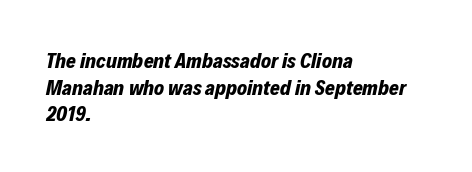
Q: Is the text bold? A: Yes.
Q: Is the text italic (slanted)? A: Yes, it leans right by about 12 degrees.
Q: Is the text underlined? A: No.
Q: How is the paragraph aligned? A: Left-aligned.
Q: Is the spacing between letters normal or unusually wide? A: Normal.
Q: Is the spacing between lines tight, normal or loose? A: Normal.
